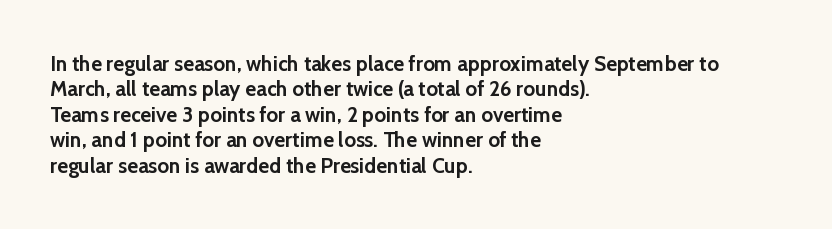
The gaps between neighbouring characters are ordinary and unremarkable. Heavy, bold letterforms. Posture: straight, roman, zero tilt. Caption: multi-line text, flush left, ragged right. Clear beneath every line of the passage.
